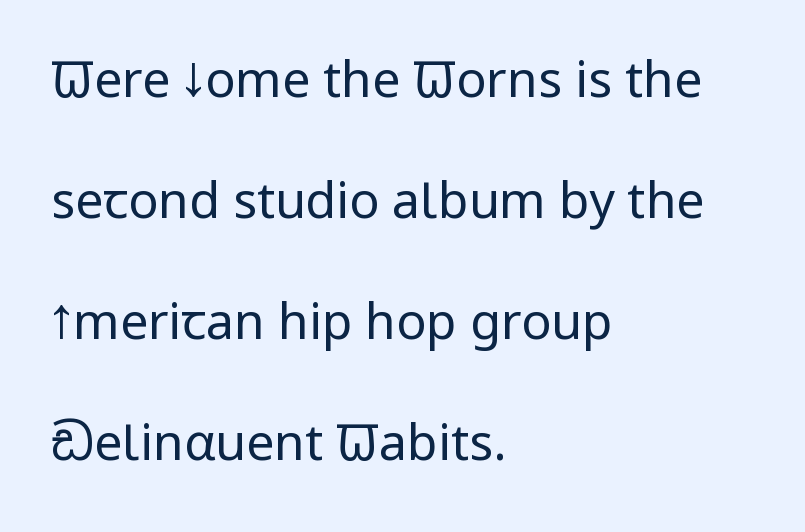
Baseline-to-baseline distance is far greater than the letter height. Anything drawn beneath the words? Only blank space. The passage shown is not bold in any degree. Horizontally, the lines are justified to the leading edge only.
